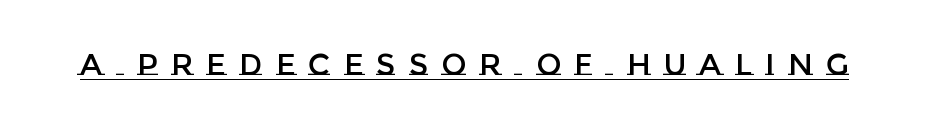
The image shows 30 px text type, upright; set unusually wide letter spacing (+0.44 em), underlined; low stroke contrast and a large x-height.
